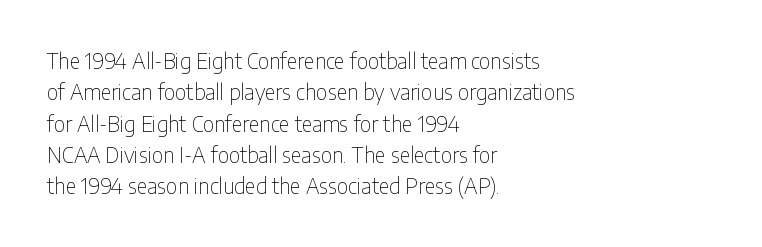
The image shows 21 px text type, upright; set left-aligned, normal line spacing (1.49x), normal letter spacing, not underlined.
